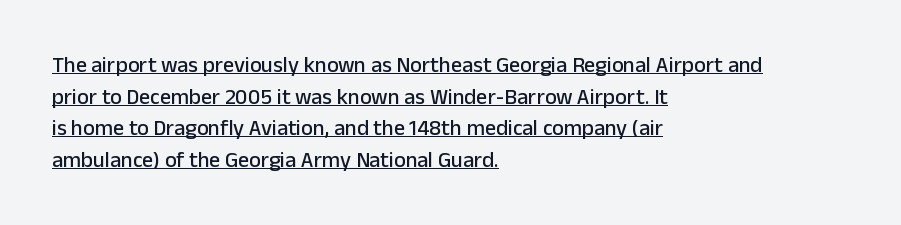
The image shows 22 px text type, upright; set left-aligned, normal line spacing (1.44x), normal letter spacing, underlined.
